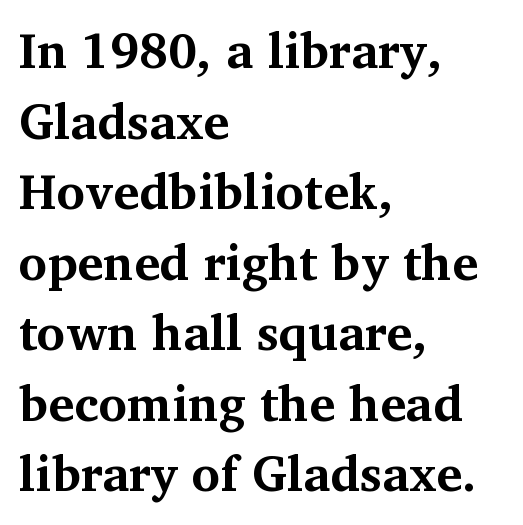
The font is running at its bold setting. The rendering uses natural spacing where letterforms have individual widths. Posture: vertical. Font category for this specimen: serif.
